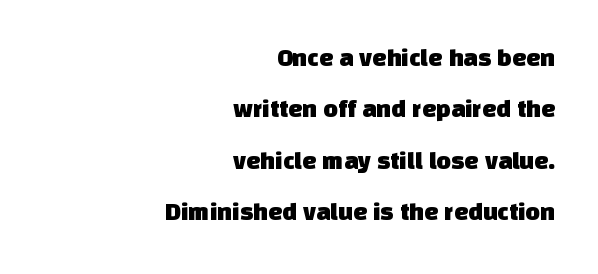
The image shows 25 px text type; set right-aligned, loose line spacing (2.06x), normal letter spacing, not underlined.
